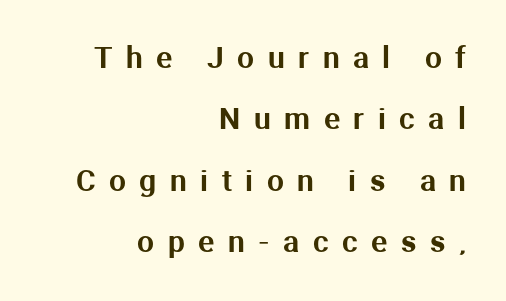
Q: Is the text italic (slanted)? A: No, it is upright.
Q: Is the typeface a serif or a sans-serif typeface? A: Sans-serif.
Q: Is the text underlined? A: No.
Q: How is the paragraph aligned? A: Right-aligned.
Q: Is the spacing between letters normal or unusually wide? A: Unusually wide.
Q: Is the spacing between lines tight, normal or loose? A: Loose.
Q: Width (condensed, normal, or wide)? A: Normal.
Q: Stroke contrast? A: Medium.
Q: x-height? A: Medium.
Q: Monospaced? A: No.
